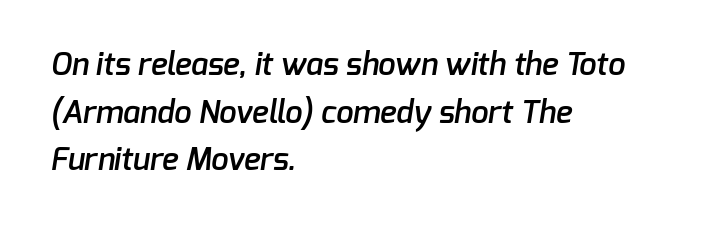
Honestly, the letter spacing is just normal — you wouldn't notice it. Stroke thickness is moderately raised; the sample reads as semibold. These lines are rendered in a variable-pitch font. Each letter's strokes conclude bluntly, with no projecting serifs. These lines sit exactly where default settings would place them. The rendering anchors every line to the left-hand side.
